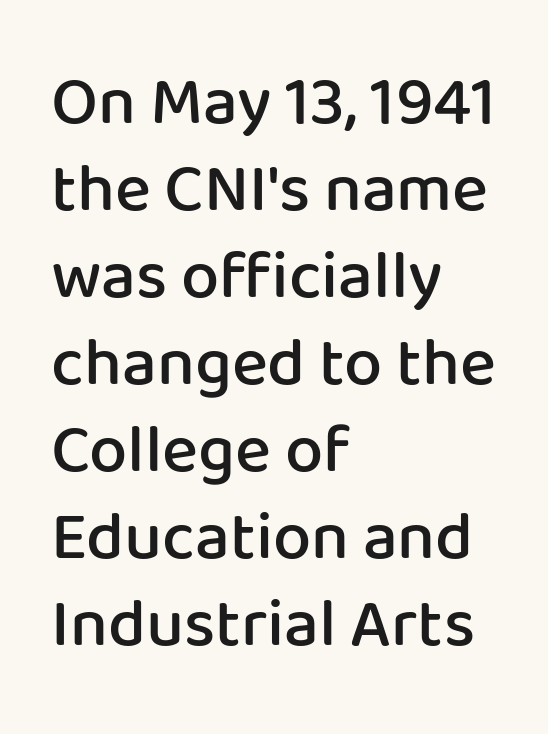
Q: Is the text bold? A: Semi-bold.
Q: Is the text italic (slanted)? A: No, it is upright.
Q: Is the typeface a serif or a sans-serif typeface? A: Sans-serif.
Q: Is the text underlined? A: No.
Q: How is the paragraph aligned? A: Left-aligned.
Q: Is the spacing between letters normal or unusually wide? A: Normal.
Q: Is the spacing between lines tight, normal or loose? A: Normal.
Q: Width (condensed, normal, or wide)? A: Normal.
Q: Stroke contrast? A: Low.
Q: x-height? A: Medium.
Q: Monospaced? A: No.
